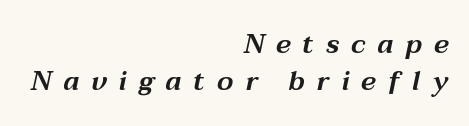
The image shows 27 px text type, italic (leaning right); set right-aligned, normal line spacing (1.36x), unusually wide letter spacing (+0.44 em), not underlined.
